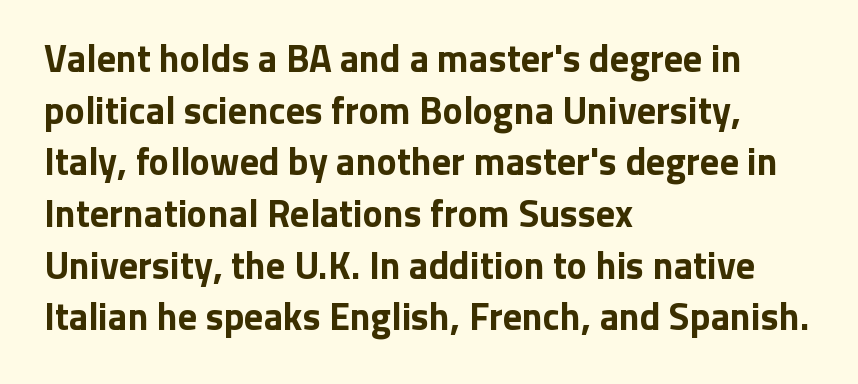
The image shows 38 px bold sans-serif type, upright; set left-aligned, normal line spacing (1.36x), normal letter spacing, not underlined; low stroke contrast and a medium x-height.
